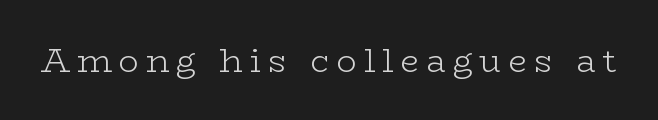
{"serif": "yes", "italic": "no", "bold": "no", "weight": "light", "width": "wide", "stroke_contrast": "low", "x_height": "medium", "monospaced": "no", "underline": "no", "letter_spacing": "wide", "letter_spacing_em": 0.22, "glyph_px": 33}
